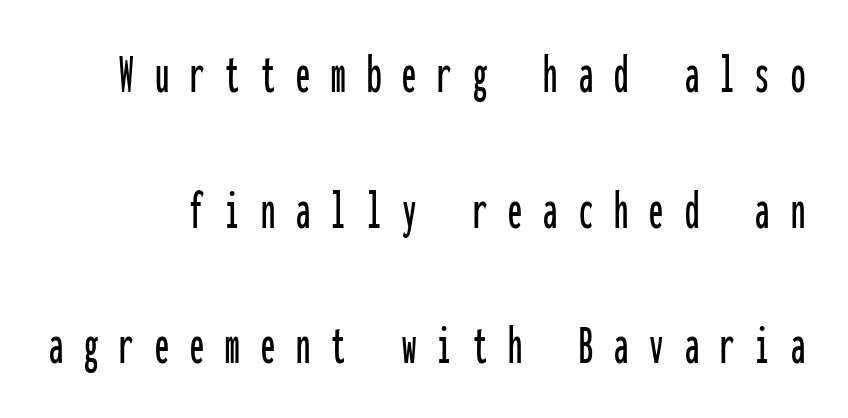
The image shows 57 px condensed sans-serif type, upright, monospaced; set loose line spacing (2.38x), unusually wide letter spacing (+0.37 em), not underlined; low stroke contrast and a medium x-height.
